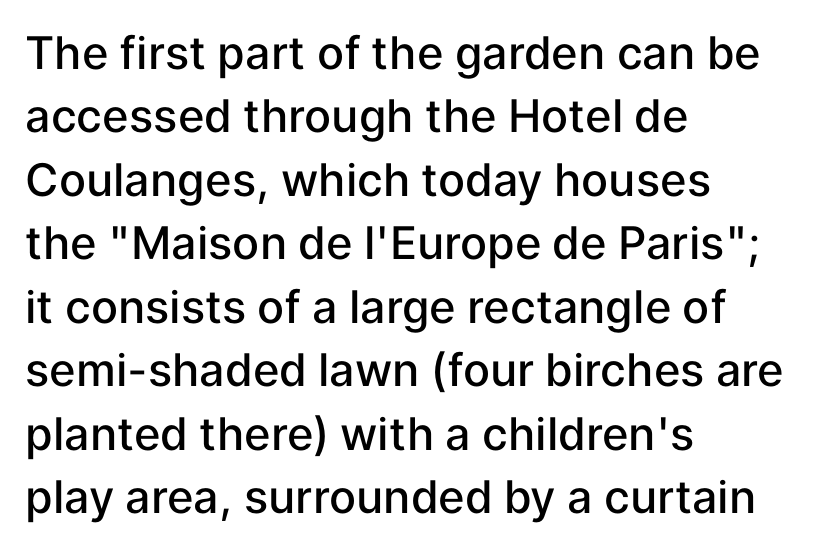
Q: Is the text bold? A: Semi-bold.
Q: Is the text italic (slanted)? A: No, it is upright.
Q: Is the typeface a serif or a sans-serif typeface? A: Sans-serif.
Q: Is the text underlined? A: No.
Q: How is the paragraph aligned? A: Left-aligned.
Q: Is the spacing between letters normal or unusually wide? A: Normal.
Q: Is the spacing between lines tight, normal or loose? A: Normal.
Q: Width (condensed, normal, or wide)? A: Normal.
Q: Stroke contrast? A: Low.
Q: x-height? A: Medium.
Q: Monospaced? A: No.
